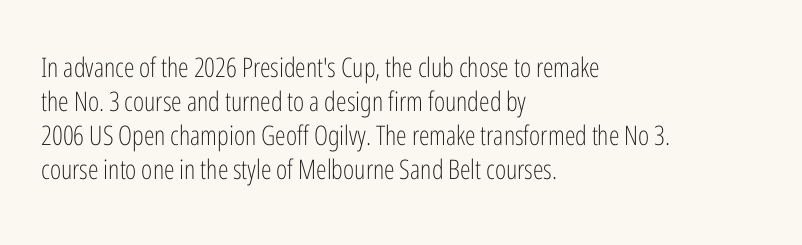
{"italic": "no", "bold": "no", "underline": "no", "align": "left", "line_spacing": "normal", "line_spacing_ratio": 1.26, "letter_spacing": "normal", "letter_spacing_em": 0.0, "glyph_px": 27}
